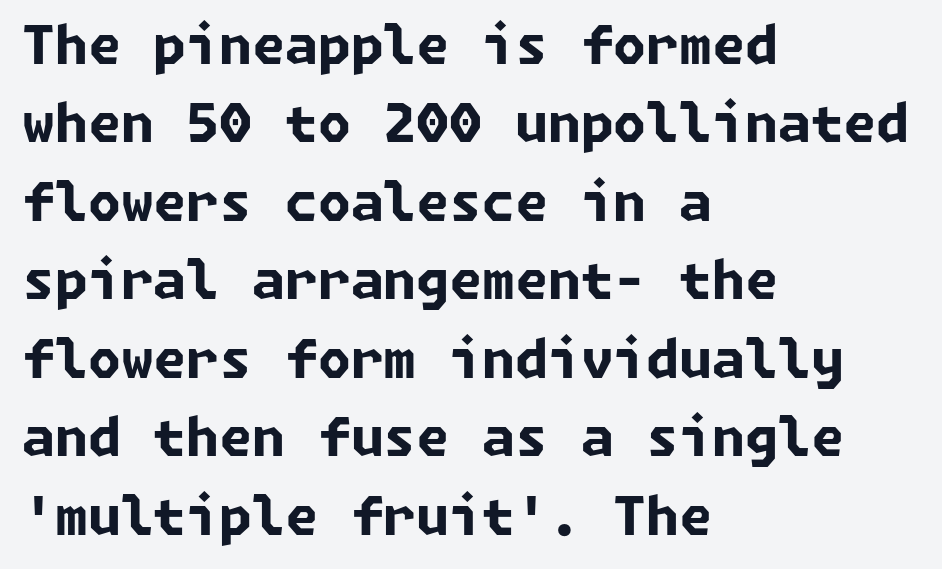
Q: Is the text bold? A: Yes.
Q: Is the typeface a serif or a sans-serif typeface? A: Sans-serif.
Q: Is the text underlined? A: No.
Q: How is the paragraph aligned? A: Left-aligned.
Q: Is the spacing between letters normal or unusually wide? A: Normal.
Q: Is the spacing between lines tight, normal or loose? A: Normal.
Q: Width (condensed, normal, or wide)? A: Normal.
Q: Stroke contrast? A: Low.
Q: x-height? A: Medium.
